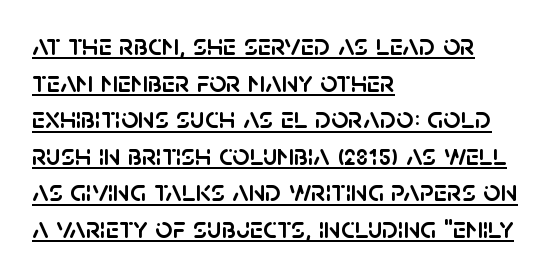
{"serif": "no", "italic": "no", "width": "normal", "stroke_contrast": "low", "x_height": "large", "monospaced": "no", "underline": "yes", "align": "left", "line_spacing_ratio": 1.22, "letter_spacing": "normal", "letter_spacing_em": 0.0, "glyph_px": 30}
